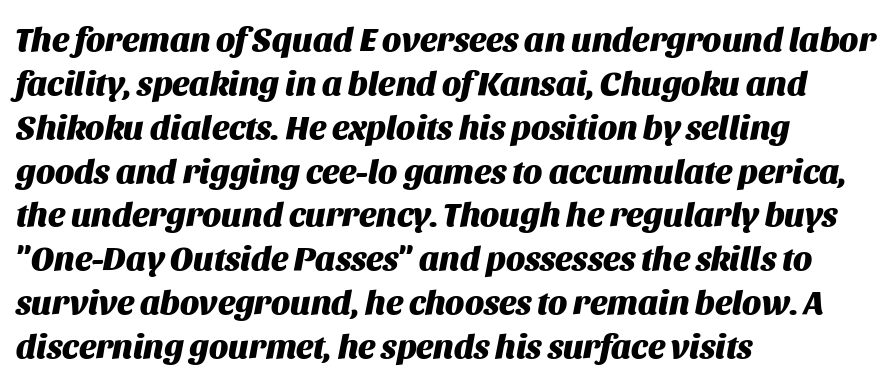
The image shows 34 px heavy type, italic (leaning right); set left-aligned, normal line spacing (1.29x), normal letter spacing, not underlined; medium stroke contrast and a large x-height.
